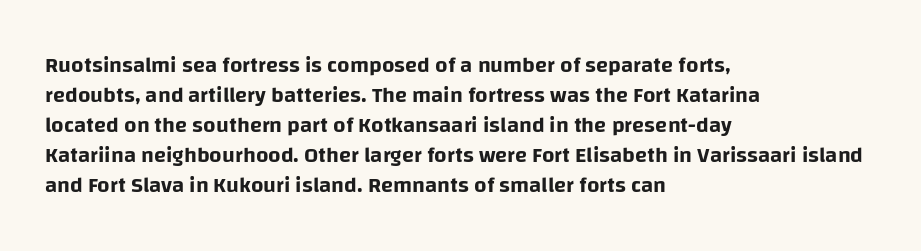
Q: Is the text italic (slanted)? A: No, it is upright.
Q: Is the text underlined? A: No.
Q: How is the paragraph aligned? A: Left-aligned.
Q: Is the spacing between letters normal or unusually wide? A: Normal.
Q: Is the spacing between lines tight, normal or loose? A: Normal.
